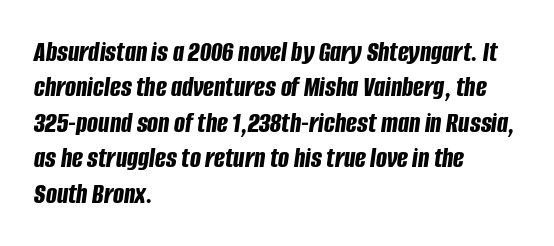
The font's italic variant was chosen for this text. Descenders hang freely into open space. The face used here is proportionally spaced, like ordinary book or web type. Typeset ragged right — the left edge is the straight one. Bold? Absolutely — the strokes are thick and heavy. Here the glyphs are tracked normally, forming tight word shapes.
